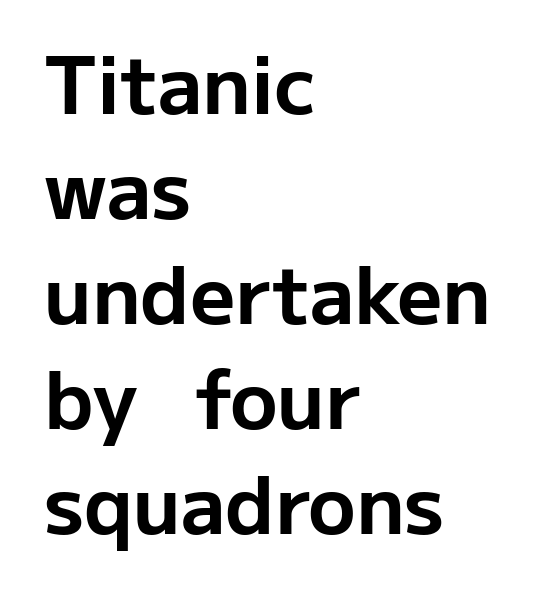
The image shows 79 px bold sans-serif type, upright; set left-aligned, normal line spacing (1.33x), normal letter spacing, not underlined; low stroke contrast and a medium x-height.
